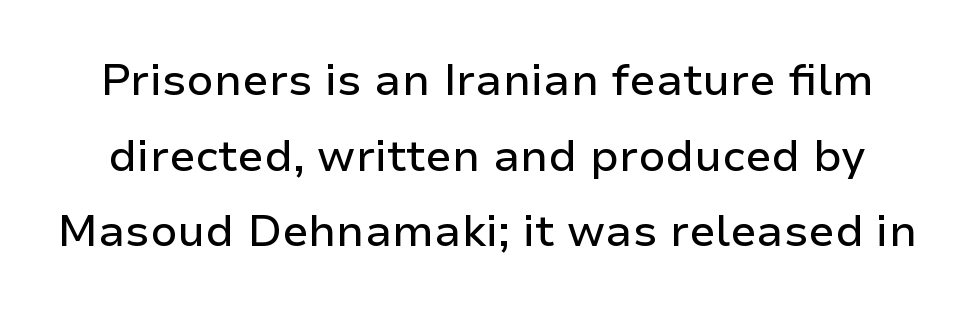
Bare-footed words on every line. Every stem runs plumb, perpendicular to the baseline. Letterform terminals end flat and unadorned throughout the passage. The type is set solid horizontally, with unmodified tracking. The letters advance in unequal steps, a hallmark of proportional type.
